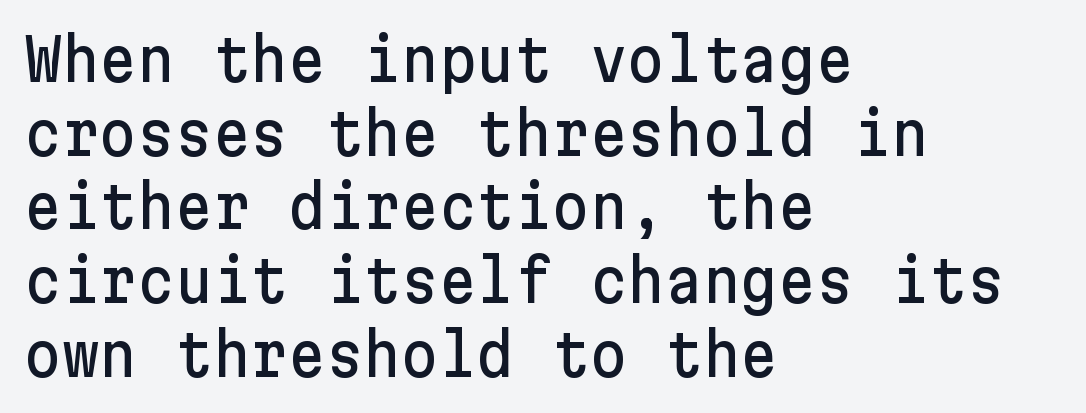
Q: Is the text italic (slanted)? A: No, it is upright.
Q: Is the typeface a serif or a sans-serif typeface? A: Sans-serif.
Q: Is the text underlined? A: No.
Q: How is the paragraph aligned? A: Left-aligned.
Q: Is the spacing between letters normal or unusually wide? A: Normal.
Q: Is the spacing between lines tight, normal or loose? A: Normal.
Q: Width (condensed, normal, or wide)? A: Normal.
Q: Stroke contrast? A: Low.
Q: x-height? A: Medium.
